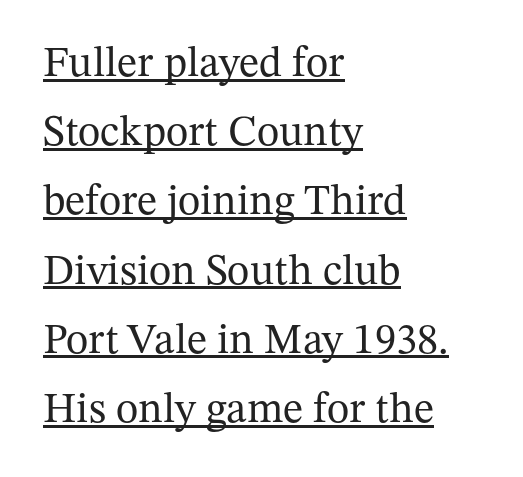
{"serif": "yes", "italic": "no", "bold": "no", "weight": "regular", "width": "normal", "stroke_contrast": "medium", "x_height": "medium", "monospaced": "no", "underline": "yes", "align": "left", "line_spacing": "normal", "line_spacing_ratio": 1.61, "letter_spacing": "normal", "letter_spacing_em": 0.0, "glyph_px": 43}
